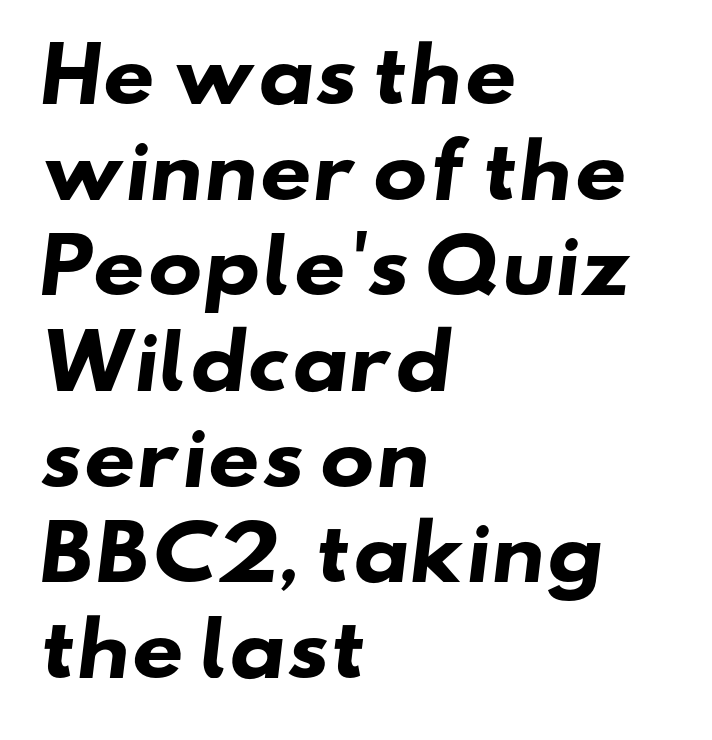
The image shows 73 px heavy, wide sans-serif type; set left-aligned, normal line spacing (1.31x), normal letter spacing, not underlined; low stroke contrast and a small x-height.
